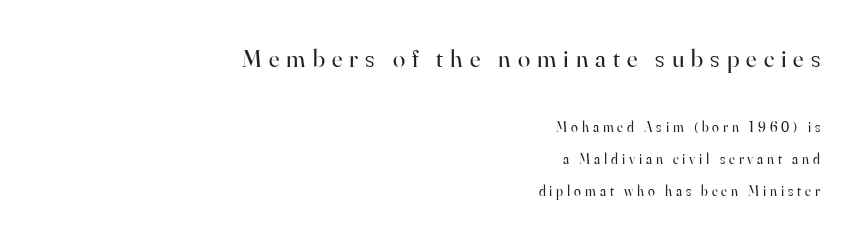
Q: Is the text bold? A: No.
Q: Is the text italic (slanted)? A: No, it is upright.
Q: Is the text underlined? A: No.
Q: How is the paragraph aligned? A: Right-aligned.
Q: Is the spacing between letters normal or unusually wide? A: Unusually wide.
Q: Is the spacing between lines tight, normal or loose? A: Loose.
Q: Which block of text is set in a larger size, the first (top) or the second (bottom)? A: The first (top) one.
